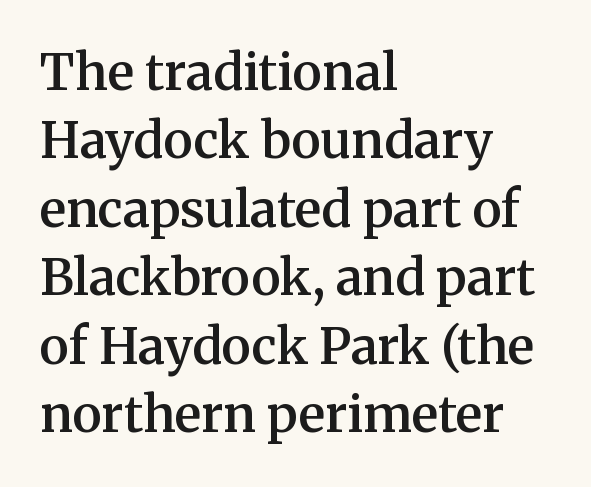
Q: Is the text bold? A: Semi-bold.
Q: Is the text italic (slanted)? A: No, it is upright.
Q: Is the typeface a serif or a sans-serif typeface? A: Serif.
Q: Is the text underlined? A: No.
Q: How is the paragraph aligned? A: Left-aligned.
Q: Is the spacing between letters normal or unusually wide? A: Normal.
Q: Is the spacing between lines tight, normal or loose? A: Normal.
Q: Width (condensed, normal, or wide)? A: Normal.
Q: Stroke contrast? A: Medium.
Q: x-height? A: Medium.
Q: Monospaced? A: No.
